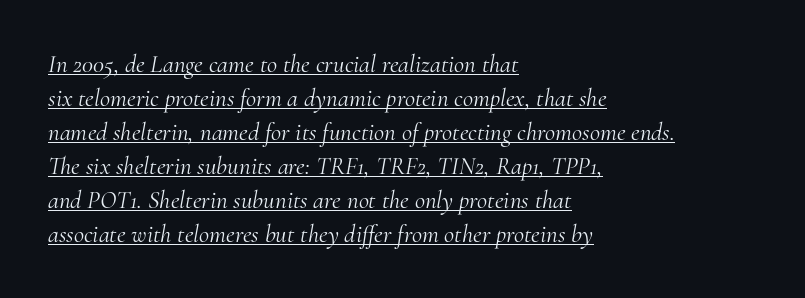
Q: Is the text bold? A: No.
Q: Is the text italic (slanted)? A: Yes, it leans right by about 10 degrees.
Q: Is the text underlined? A: Yes.
Q: How is the paragraph aligned? A: Left-aligned.
Q: Is the spacing between letters normal or unusually wide? A: Normal.
Q: Is the spacing between lines tight, normal or loose? A: Normal.
